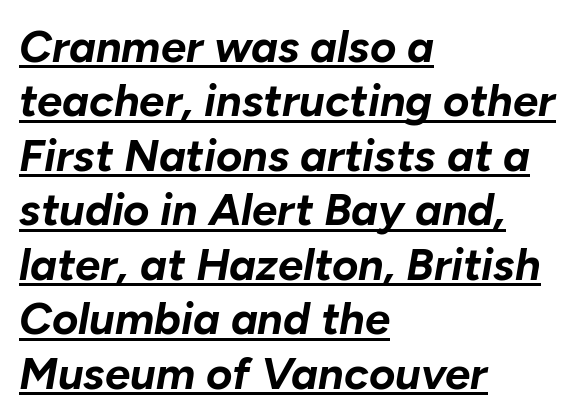
The image shows 45 px bold type, italic (leaning right); set left-aligned, line spacing 1.21x, normal letter spacing, underlined; low stroke contrast and a medium x-height.
